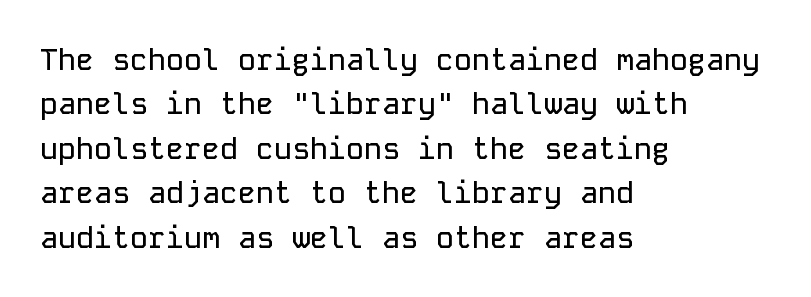
Q: Is the text italic (slanted)? A: No, it is upright.
Q: Is the typeface a serif or a sans-serif typeface? A: Sans-serif.
Q: Is the text underlined? A: No.
Q: How is the paragraph aligned? A: Left-aligned.
Q: Is the spacing between letters normal or unusually wide? A: Normal.
Q: Is the spacing between lines tight, normal or loose? A: Normal.
Q: Width (condensed, normal, or wide)? A: Normal.
Q: Stroke contrast? A: Low.
Q: x-height? A: Medium.
Q: Monospaced? A: Yes.
